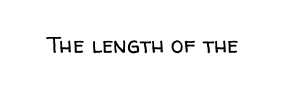
Q: Is the text bold? A: No.
Q: Is the text italic (slanted)? A: No, it is upright.
Q: Is the text underlined? A: No.
Q: Is the spacing between letters normal or unusually wide? A: Normal.
